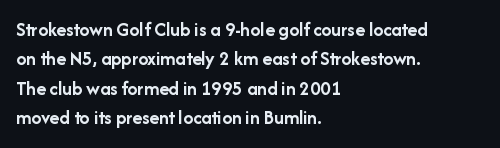
Emphasis by weight is at full strength: bold. The glyphs are unaccompanied by any horizontal stroke below them. Nothing unusual about the tracking: characters are spaced as the font intends. Do the letters lean? They stand straight. Every row of glyphs begins at an identical x-position on the left.
